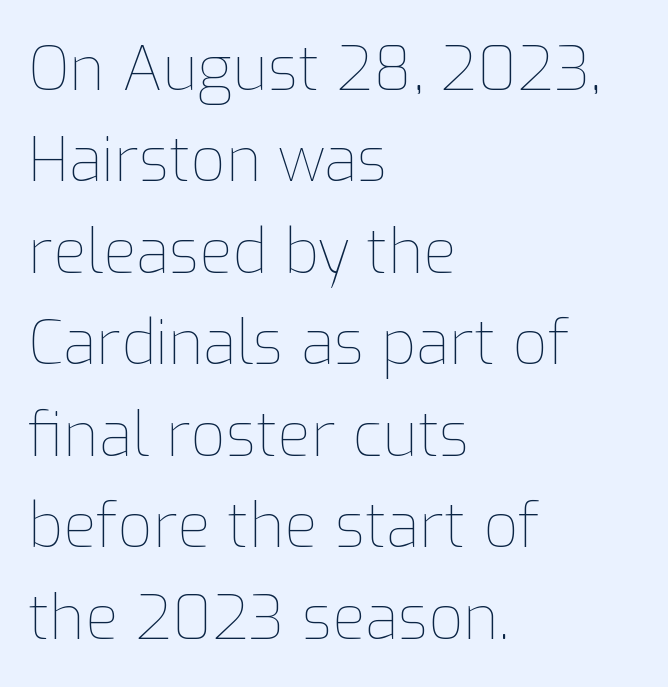
{"italic": "no", "bold": "no", "weight": "thin", "width": "normal", "stroke_contrast": "low", "x_height": "medium", "monospaced": "no", "underline": "no", "align": "left", "line_spacing": "normal", "line_spacing_ratio": 1.5, "letter_spacing": "normal", "letter_spacing_em": 0.0, "glyph_px": 61}
